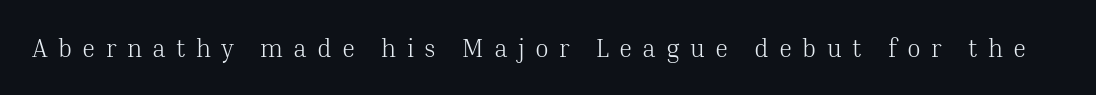
The image shows 25 px text type, upright; set unusually wide letter spacing (+0.41 em), not underlined.
